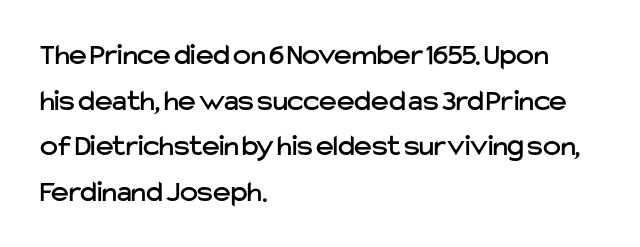
Line beginnings align vertically; line endings do not. The face used here is proportionally spaced, like ordinary book or web type. A normal amount of white space separates one row of letters from the next. Clear beneath every line of the passage. Students, note that the glyphs here touch the page at normal intervals. Font category for this specimen: sans-serif.
